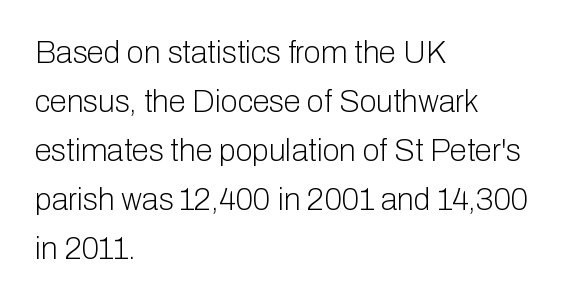
Q: Is the text bold? A: No.
Q: Is the text italic (slanted)? A: No, it is upright.
Q: Is the typeface a serif or a sans-serif typeface? A: Sans-serif.
Q: Is the text underlined? A: No.
Q: How is the paragraph aligned? A: Left-aligned.
Q: Is the spacing between letters normal or unusually wide? A: Normal.
Q: Is the spacing between lines tight, normal or loose? A: Normal.
Q: Width (condensed, normal, or wide)? A: Normal.
Q: Stroke contrast? A: Low.
Q: x-height? A: Medium.
Q: Monospaced? A: No.
